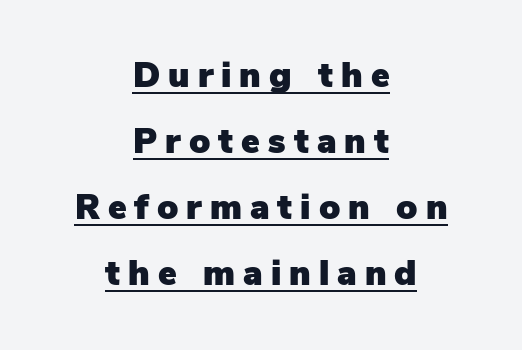
Q: Is the text italic (slanted)? A: No, it is upright.
Q: Is the typeface a serif or a sans-serif typeface? A: Sans-serif.
Q: Is the text underlined? A: Yes.
Q: How is the paragraph aligned? A: Centered.
Q: Is the spacing between letters normal or unusually wide? A: Unusually wide.
Q: Width (condensed, normal, or wide)? A: Normal.
Q: Stroke contrast? A: Low.
Q: x-height? A: Medium.
Q: Monospaced? A: No.
